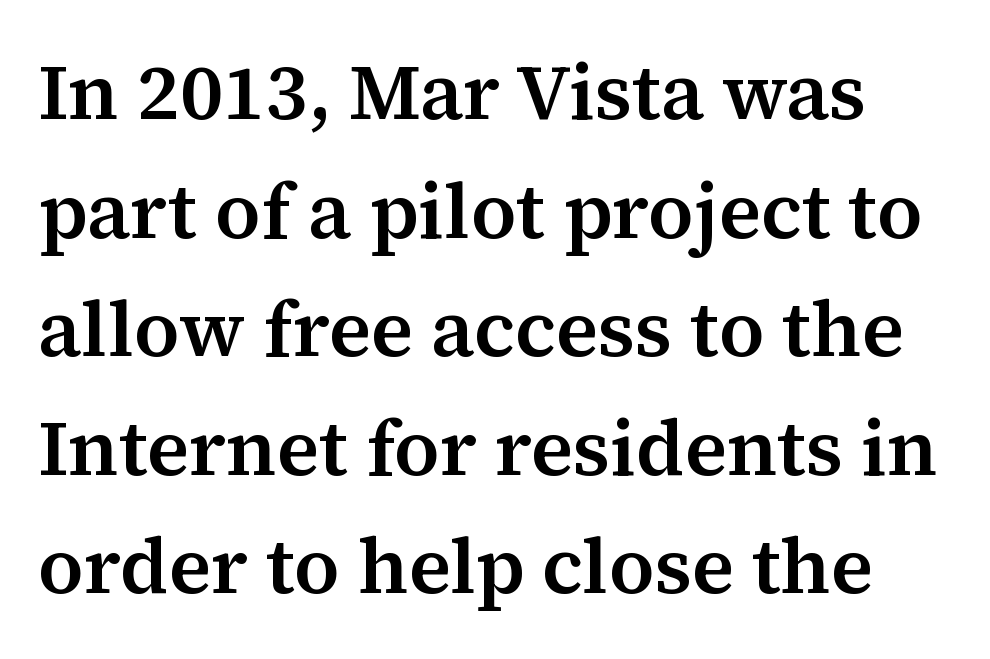
Q: Is the text italic (slanted)? A: No, it is upright.
Q: Is the typeface a serif or a sans-serif typeface? A: Serif.
Q: Is the text underlined? A: No.
Q: Is the spacing between letters normal or unusually wide? A: Normal.
Q: Is the spacing between lines tight, normal or loose? A: Normal.
Q: Width (condensed, normal, or wide)? A: Normal.
Q: Stroke contrast? A: Medium.
Q: x-height? A: Medium.
Q: Monospaced? A: No.
